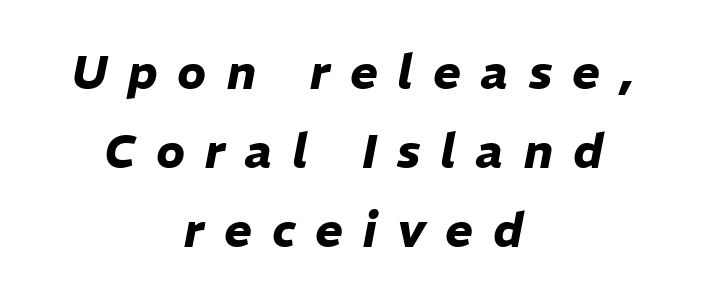
Weight: bold. Reading down the column, the eye jumps a familiar distance to each next line. Check the space under the baseline: it is left empty. It's the slanting kind of type.
